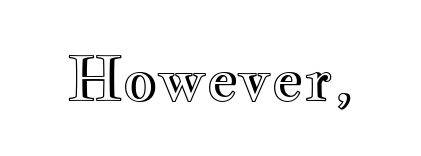
{"italic": "no", "width": "wide", "x_height": "small", "monospaced": "no", "underline": "no", "letter_spacing": "normal", "letter_spacing_em": 0.0, "glyph_px": 61}
